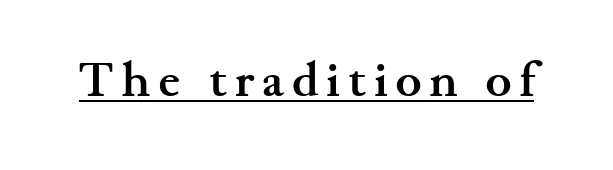
{"serif": "yes", "italic": "no", "bold": "yes", "weight": "semibold", "width": "wide", "stroke_contrast": "medium", "x_height": "small", "monospaced": "no", "underline": "yes", "glyph_px": 49}
